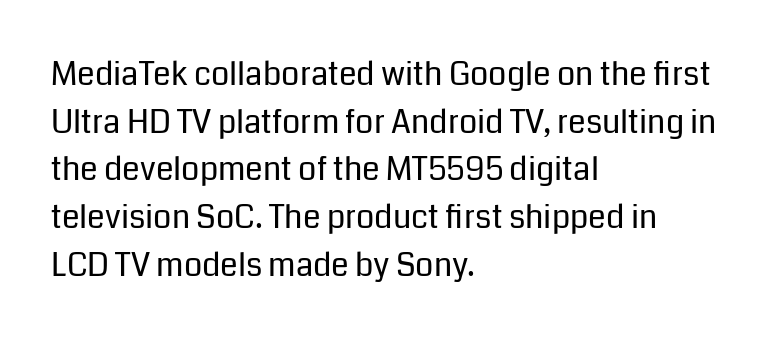
The image shows 32 px regular-weight sans-serif type, upright; set left-aligned, normal line spacing (1.49x), normal letter spacing, not underlined; low stroke contrast and a medium x-height.
